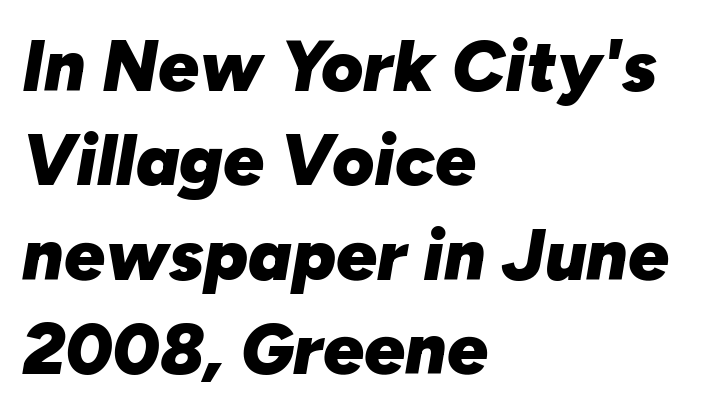
{"italic": "yes", "lean": "right", "slant_degrees": 10, "bold": "yes", "weight": "heavy", "width": "normal", "stroke_contrast": "low", "x_height": "medium", "monospaced": "no", "underline": "no", "align": "left", "line_spacing": "normal", "line_spacing_ratio": 1.31, "letter_spacing": "normal", "letter_spacing_em": 0.0, "glyph_px": 72}
